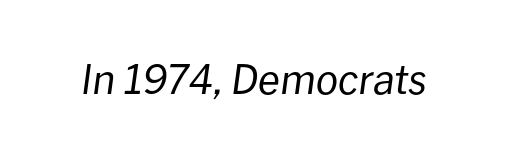
The letters advance in unequal steps, a hallmark of proportional type. Think standard paragraph weight, or any step lighter than that. What stands out about the letter spacing? Nothing — it is the standard amount. The specimen omits any rule beneath the text block's lines. These lines were composed using italics.
